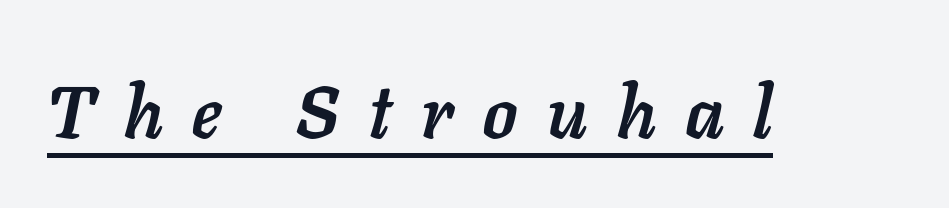
The whole block is typeset with a tilt. The rendering uses the underline text-decoration. Is the type bold? Yes — the strokes are clearly thick and heavy. The passage shown has open, widely tracked lettering throughout.
